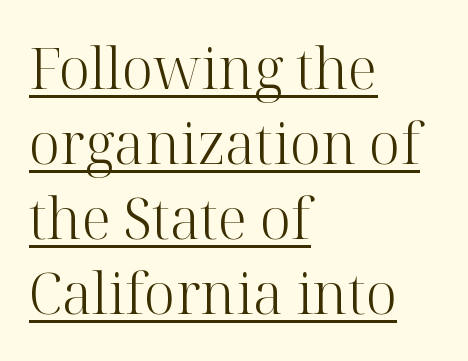
{"serif": "yes", "italic": "no", "bold": "no", "weight": "light", "width": "normal", "stroke_contrast": "high", "x_height": "medium", "monospaced": "no", "underline": "yes", "align": "left", "line_spacing": "normal", "line_spacing_ratio": 1.34, "letter_spacing": "normal", "letter_spacing_em": 0.0, "glyph_px": 56}
